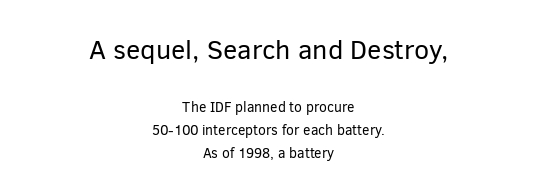
Q: Is the text bold? A: No.
Q: Is the text italic (slanted)? A: No, it is upright.
Q: Is the text underlined? A: No.
Q: How is the paragraph aligned? A: Centered.
Q: Is the spacing between letters normal or unusually wide? A: Normal.
Q: Is the spacing between lines tight, normal or loose? A: Normal.
Q: Which block of text is set in a larger size, the first (top) or the second (bottom)? A: The first (top) one.
